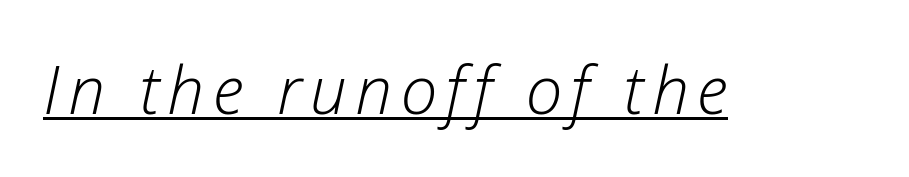
The image shows 66 px light type, italic (leaning right); set underlined; low stroke contrast and a medium x-height.
